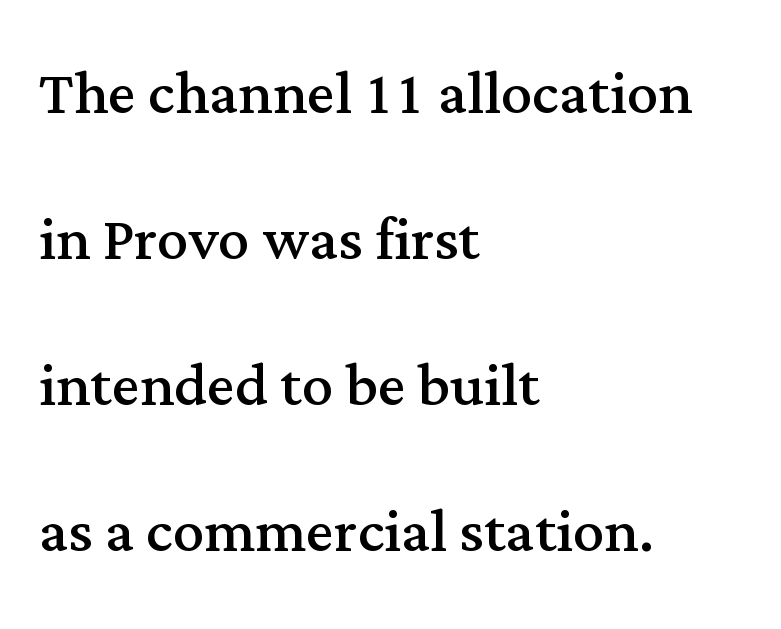
Q: Is the text bold? A: No.
Q: Is the text italic (slanted)? A: No, it is upright.
Q: Is the typeface a serif or a sans-serif typeface? A: Serif.
Q: Is the text underlined? A: No.
Q: How is the paragraph aligned? A: Left-aligned.
Q: Is the spacing between letters normal or unusually wide? A: Normal.
Q: Width (condensed, normal, or wide)? A: Normal.
Q: Stroke contrast? A: Medium.
Q: x-height? A: Medium.
Q: Monospaced? A: No.
